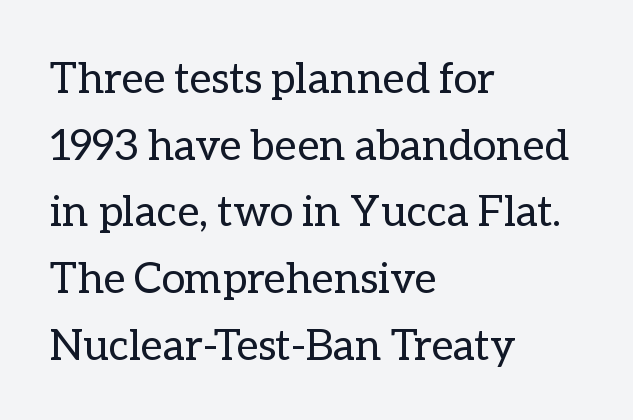
The image shows 43 px regular-weight type, upright; set left-aligned, normal line spacing (1.55x), normal letter spacing, not underlined; low stroke contrast and a medium x-height.
